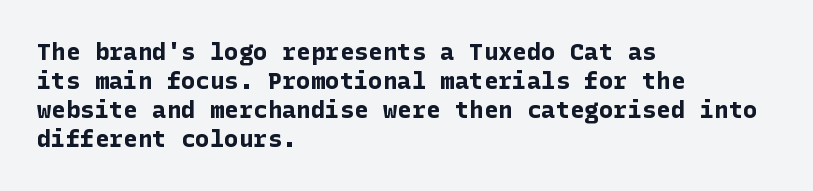
Q: Is the text bold? A: Yes.
Q: Is the text italic (slanted)? A: No, it is upright.
Q: Is the text underlined? A: No.
Q: How is the paragraph aligned? A: Left-aligned.
Q: Is the spacing between letters normal or unusually wide? A: Normal.
